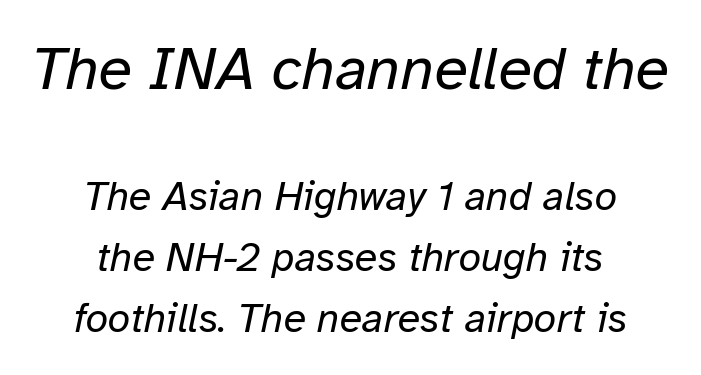
The image shows 61 px regular-weight type, italic (leaning right); set centered, normal line spacing (1.49x), normal letter spacing, not underlined; the first (top) block is 1.49x larger; low stroke contrast and a medium x-height.
